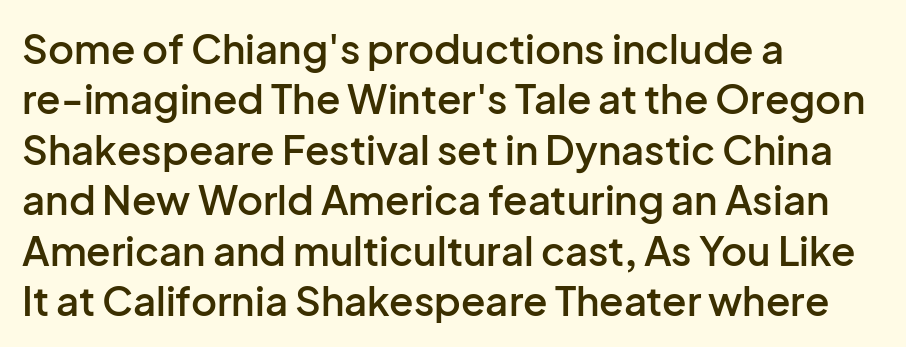
The lettering holds an erect, upright posture throughout. A bit beefed up — I'd call it semibold rather than bold. Examine the stroke ends and you'll find no serifs. Interline gaps are of average width in this sample.
